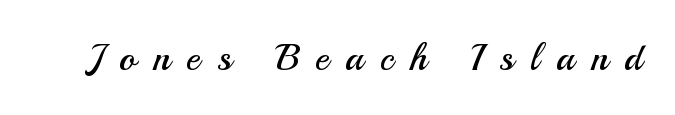
Q: Is the text bold? A: No.
Q: Is the text italic (slanted)? A: Yes.
Q: Is the typeface a serif or a sans-serif typeface? A: Sans-serif.
Q: Is the text underlined? A: No.
Q: Is the spacing between letters normal or unusually wide? A: Unusually wide.
Q: Width (condensed, normal, or wide)? A: Normal.
Q: Stroke contrast? A: Medium.
Q: x-height? A: Small.
Q: Monospaced? A: No.
